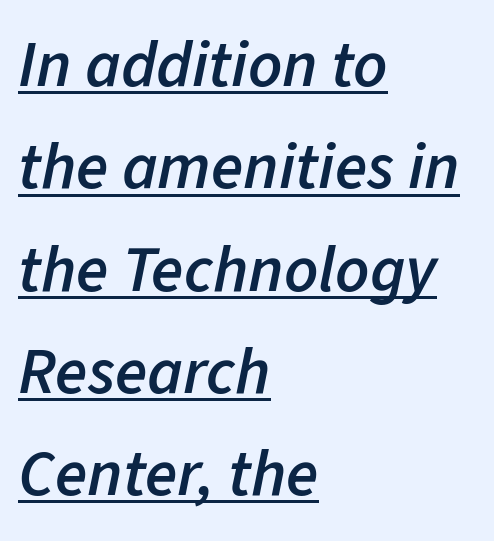
The image shows 66 px semibold type, italic (leaning right); set left-aligned, normal line spacing (1.55x), normal letter spacing, underlined; low stroke contrast and a medium x-height.
